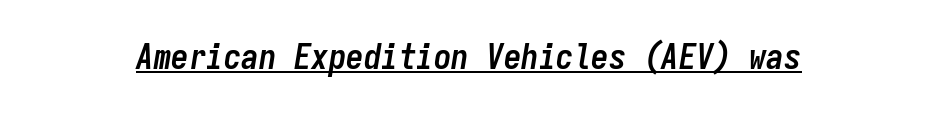
What stands out about the letter spacing? Nothing — it is the standard amount. There's an unmistakable incline to the writing here. The letters march in equal steps, a hallmark of fixed-pitch type. Pretty heavy lettering here — definitely bold.
